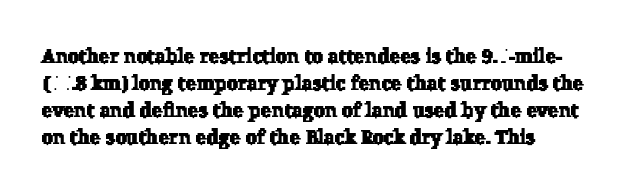
The image shows 20 px text type; set left-aligned, normal line spacing (1.35x), normal letter spacing, not underlined.
